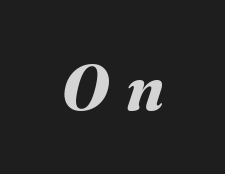
The image shows 64 px bold type; set unusually wide letter spacing (+0.26 em), not underlined; medium stroke contrast and a medium x-height.
